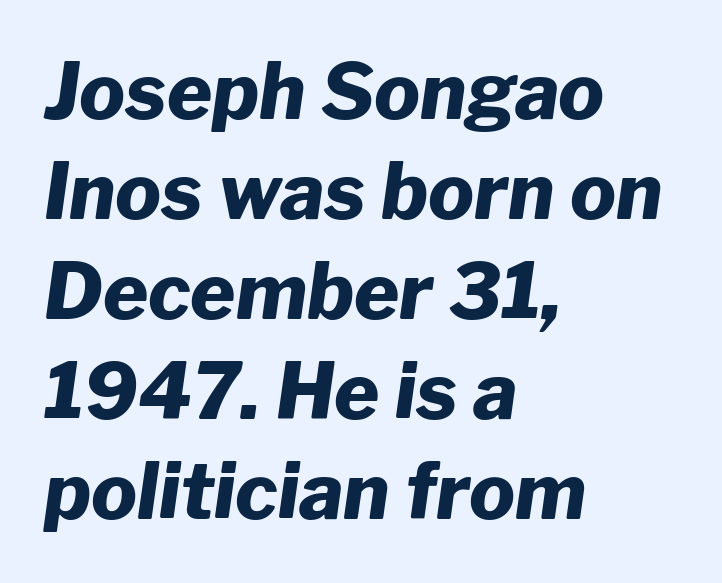
The image shows 77 px heavy type, italic (leaning right); set left-aligned, normal line spacing (1.3x), normal letter spacing, not underlined; low stroke contrast and a medium x-height.
